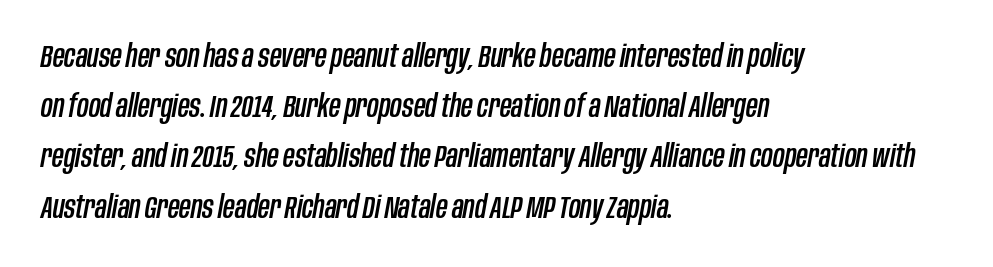
{"italic": "yes", "lean": "right", "slant_degrees": 10, "width": "condensed", "stroke_contrast": "low", "x_height": "large", "monospaced": "no", "underline": "no", "align": "left", "line_spacing": "normal", "line_spacing_ratio": 1.57, "letter_spacing": "normal", "letter_spacing_em": 0.0, "glyph_px": 32}
